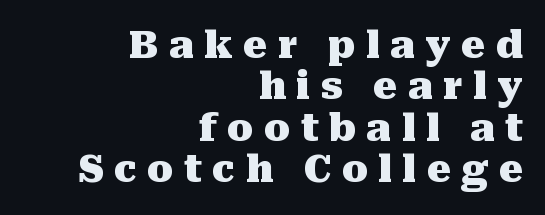
The lines in this sample share a right terminus and differ only in where they begin. Observe the serifs anchoring each vertical stroke in this sample. The type sits square on the baseline with zero lean. Glyph-to-glyph distance is far greater than everyday printed text.
